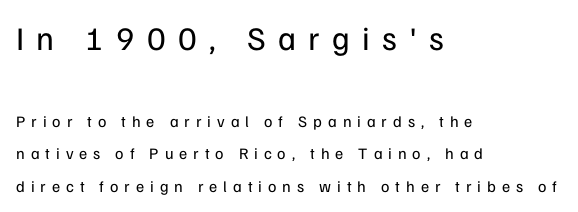
{"serif": "no", "italic": "no", "bold": "no", "weight": "regular", "width": "normal", "stroke_contrast": "low", "x_height": "medium", "monospaced": "no", "underline": "no", "align": "left", "line_spacing": "loose", "line_spacing_ratio": 2.04, "letter_spacing": "wide", "letter_spacing_em": 0.37, "larger_block": "first", "size_ratio": 2.06, "glyph_px": 33}
